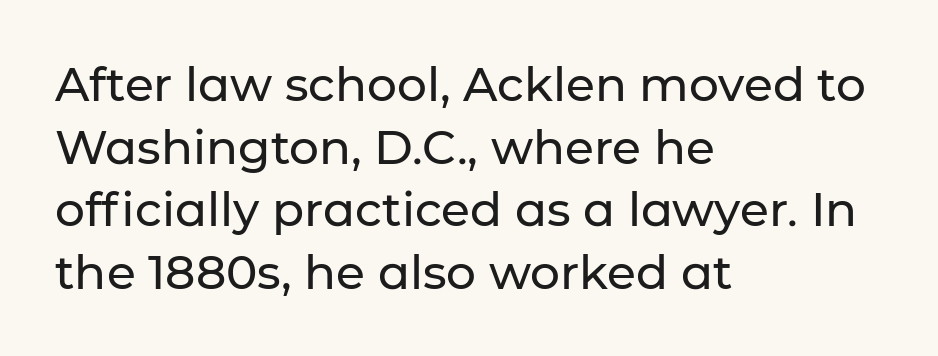
The image shows 47 px sans-serif type, upright; set left-aligned, normal line spacing (1.33x), normal letter spacing, not underlined; low stroke contrast and a medium x-height.
